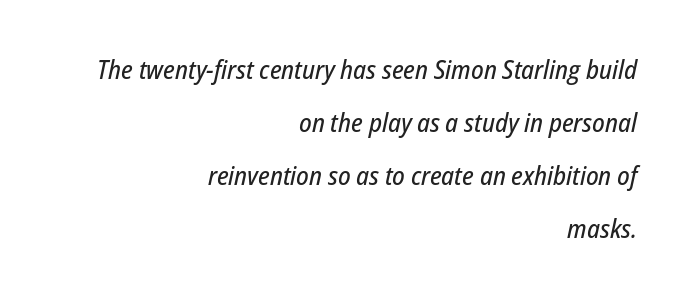
The image shows 26 px text type, italic (leaning right); set right-aligned, loose line spacing (2.04x), normal letter spacing, not underlined.
